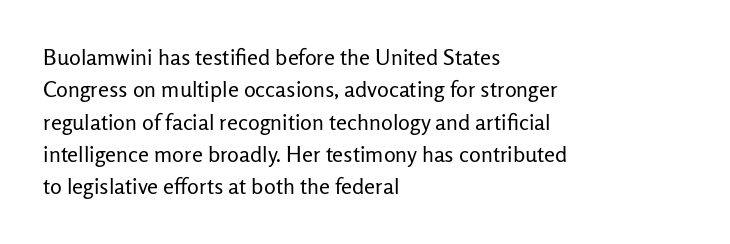
The image shows 22 px text type, upright; set left-aligned, normal line spacing (1.47x), normal letter spacing, not underlined.
